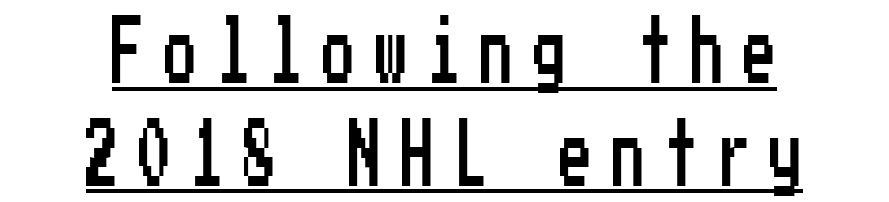
{"serif": "no", "italic": "no", "width": "condensed", "stroke_contrast": "low", "x_height": "medium", "underline": "yes", "align": "center", "line_spacing": "normal", "line_spacing_ratio": 1.58, "letter_spacing": "wide", "letter_spacing_em": 0.31, "glyph_px": 65}
